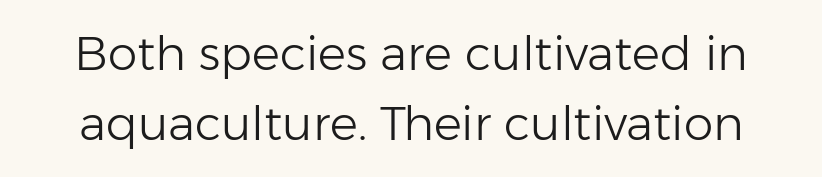
Q: Is the text bold? A: No.
Q: Is the text italic (slanted)? A: No, it is upright.
Q: Is the typeface a serif or a sans-serif typeface? A: Sans-serif.
Q: Is the text underlined? A: No.
Q: Is the spacing between letters normal or unusually wide? A: Normal.
Q: Is the spacing between lines tight, normal or loose? A: Normal.
Q: Width (condensed, normal, or wide)? A: Normal.
Q: Stroke contrast? A: Low.
Q: x-height? A: Medium.
Q: Monospaced? A: No.
